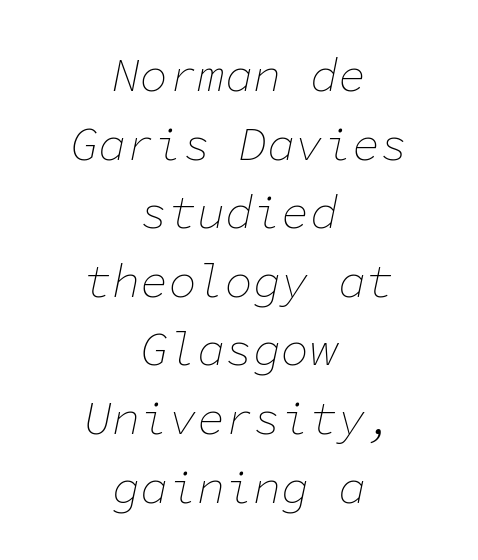
You could count columns in this text — the font is strictly monospaced. Characters follow at the spacing the type designer built in. One-word summary of the alignment: center. Descender tails drop into unmarked territory. The space between consecutive lines is moderate. Bold? No — there's no thickening of the strokes.
